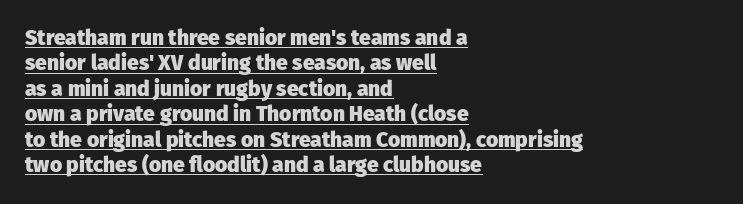
Q: Is the text bold? A: Yes.
Q: Is the text italic (slanted)? A: No, it is upright.
Q: Is the text underlined? A: Yes.
Q: How is the paragraph aligned? A: Left-aligned.
Q: Is the spacing between letters normal or unusually wide? A: Normal.
